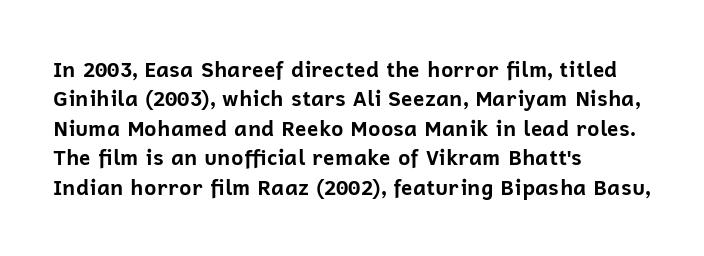
Posture: upright roman. Underlining? Definitely not there. Each line starts at the same left margin while the right side varies. Stroke thickness is high; the sample reads as a true bold. The block of text has a typical density, with ordinary space between rows.
